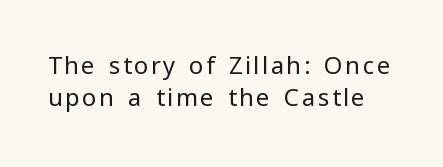
Q: Is the text bold? A: No.
Q: Is the text italic (slanted)? A: No, it is upright.
Q: Is the text underlined? A: No.
Q: Is the spacing between lines tight, normal or loose? A: Normal.
